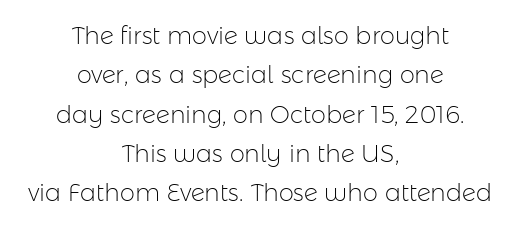
{"italic": "no", "bold": "no", "underline": "no", "align": "center", "line_spacing": "normal", "line_spacing_ratio": 1.64, "letter_spacing": "normal", "letter_spacing_em": 0.0, "glyph_px": 24}
